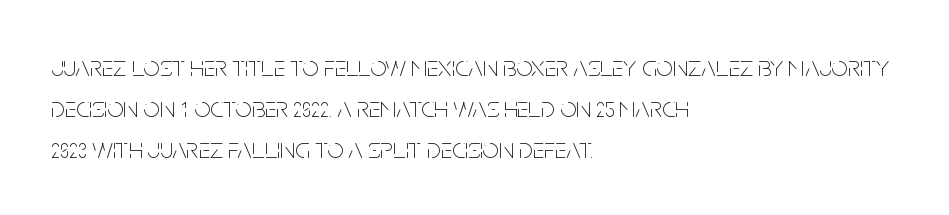
Underlining? Definitely not there. Serif or sans? Sans — the stroke terminals are bare. Heaviness? Minimal to ordinary, like unemphasized prose. It's the straight-up-and-down kind of type.
